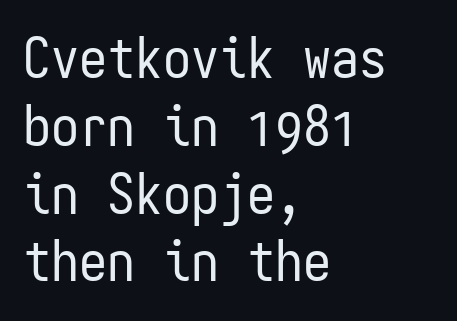
{"serif": "no", "italic": "no", "bold": "no", "weight": "regular", "width": "condensed", "stroke_contrast": "low", "x_height": "medium", "monospaced": "yes", "underline": "no", "align": "left", "line_spacing_ratio": 1.21, "letter_spacing": "normal", "letter_spacing_em": 0.0, "glyph_px": 56}
